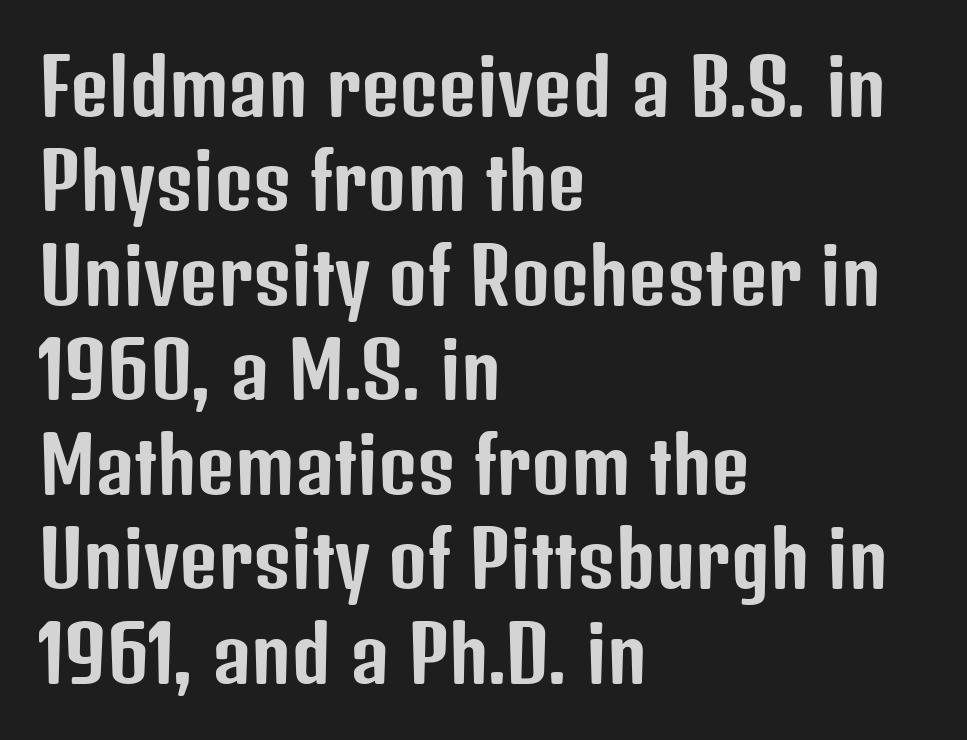
Where is the straight margin? On the left. Do the characters align in a grid? No, the font is proportional. The font's upright variant was chosen for this text. This sample keeps an unexceptional amount of space between lines.
